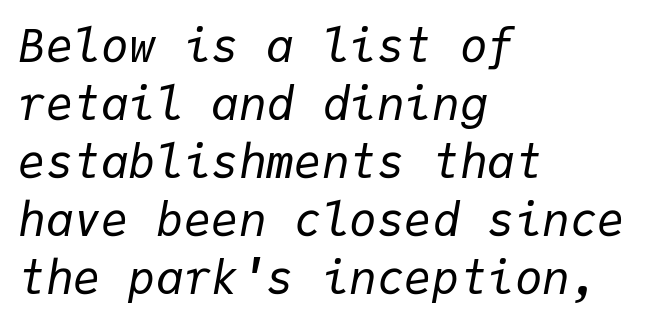
{"italic": "yes", "lean": "right", "slant_degrees": 9, "bold": "no", "weight": "regular", "width": "normal", "stroke_contrast": "low", "x_height": "medium", "monospaced": "yes", "underline": "no", "align": "left", "line_spacing": "normal", "line_spacing_ratio": 1.26, "letter_spacing": "normal", "letter_spacing_em": 0.0, "glyph_px": 46}
